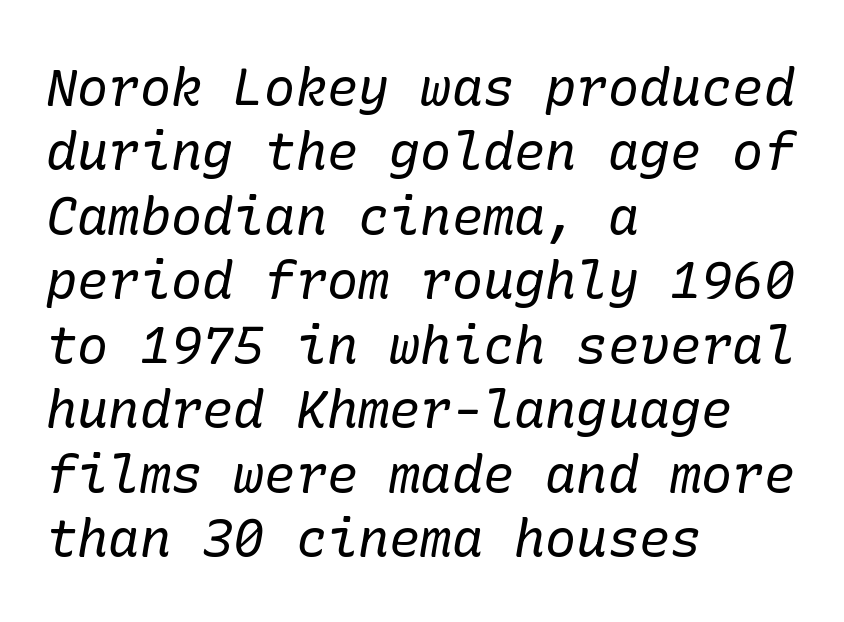
Q: Is the text bold? A: No.
Q: Is the text italic (slanted)? A: Yes, it leans right by about 10 degrees.
Q: Is the typeface a serif or a sans-serif typeface? A: Sans-serif.
Q: Is the text underlined? A: No.
Q: How is the paragraph aligned? A: Left-aligned.
Q: Is the spacing between letters normal or unusually wide? A: Normal.
Q: Width (condensed, normal, or wide)? A: Normal.
Q: Stroke contrast? A: Low.
Q: x-height? A: Medium.
